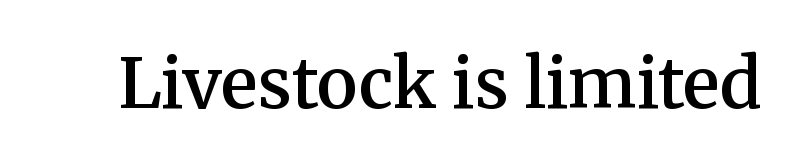
The image shows 69 px semibold serif type, upright; set normal letter spacing, not underlined; medium stroke contrast and a medium x-height.
